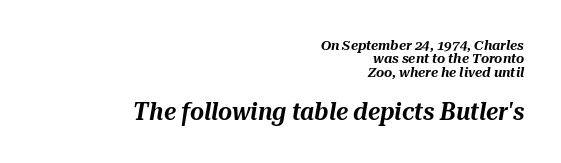
The image shows 24 px text type, italic (leaning right); set right-aligned, tight line spacing (0.96x), normal letter spacing, not underlined; the second (bottom) block is 1.71x larger.
